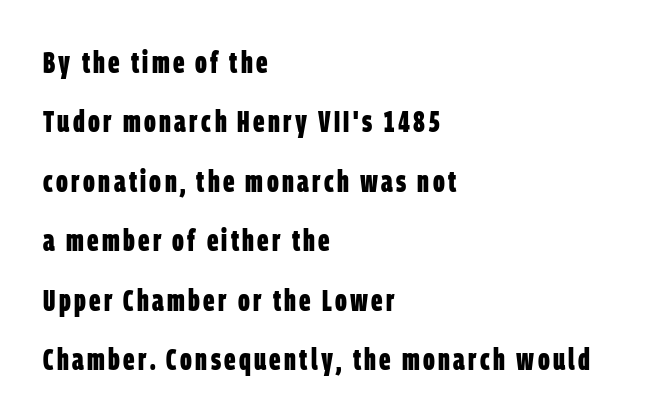
The image shows 30 px bold, condensed sans-serif type; set left-aligned, loose line spacing (1.98x), not underlined; low stroke contrast and a large x-height.
